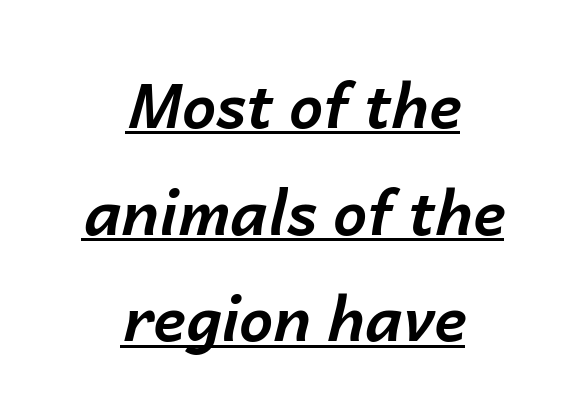
Inter-character spacing is left at the font's built-in metrics. Strokes here are thick enough to call this a true bold. Does a line run under the words? Yes, clearly. These lines are rendered in a variable-pitch font. Every character sits at an angle, as italics do. Which margin do the lines hug? Neither — every line sits in the middle.
